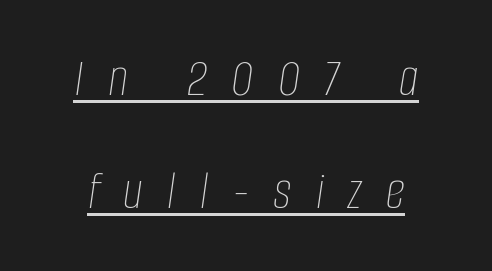
Loosely led — the rows are spread out. Characters follow at a spacing far wider than the type designer built in. Think standard paragraph weight, or any step lighter than that. The letters advance in unequal steps, a hallmark of proportional type. In designer terms, the underline attribute is active on this setting.
